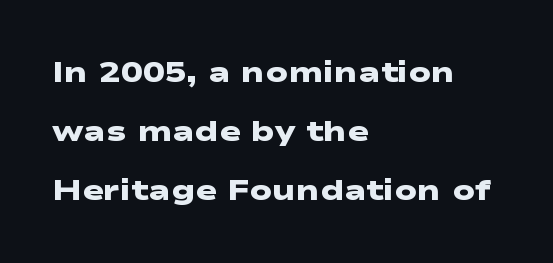
The space between consecutive lines is lavish. You'd pick this weight for a headline — it's a proper bold. Underline: absent. The compositor pushed each line to the left boundary. Does extra space separate the letters? No, they use regular spacing. This sample has the flowing, uneven cadence of proportional lettering.
